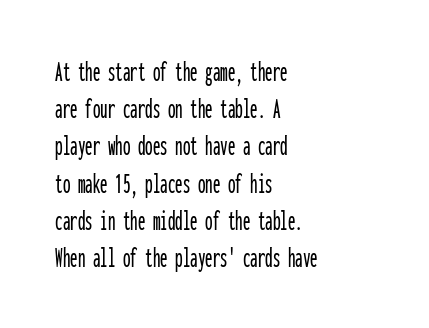
This sample uses plain, unmodified letter spacing. Fixed-width glyphs throughout — classic coding-font behaviour. Ordinary non-slanted type is in use. Glance below the letters and you will spot only blank space.
